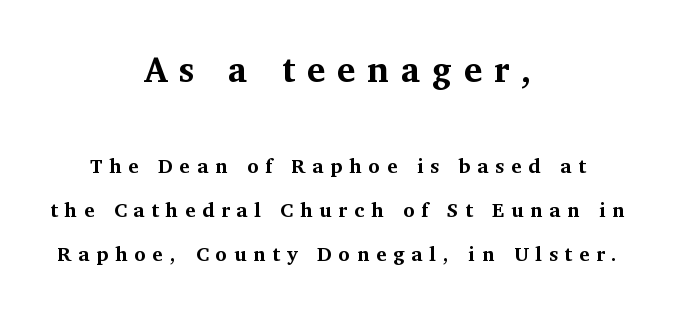
The image shows 35 px bold serif type, upright; set centered, loose line spacing (2.22x), unusually wide letter spacing (+0.34 em), not underlined; the first (top) block is 1.75x larger; medium stroke contrast and a medium x-height.
